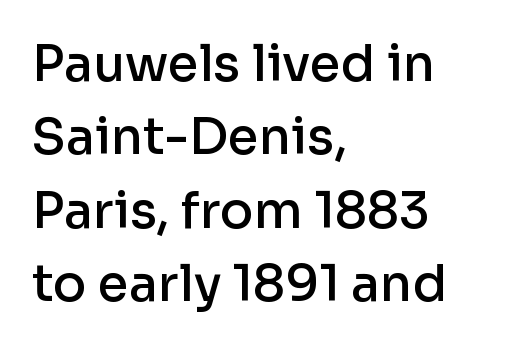
The image shows 50 px semibold sans-serif type, upright; set left-aligned, normal line spacing (1.47x), normal letter spacing, not underlined; low stroke contrast and a medium x-height.
